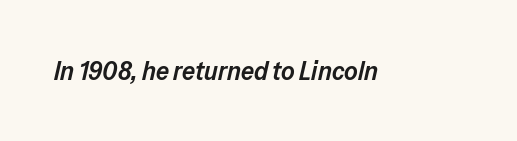
The image shows 26 px text type, italic (leaning right); set normal letter spacing, not underlined.
